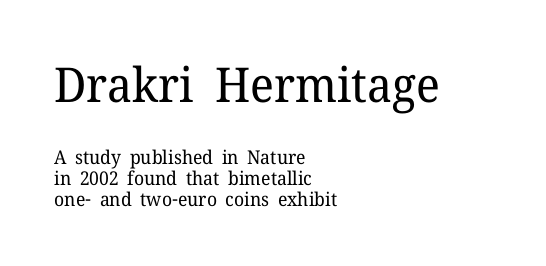
Letters have the restrained weight of plain body copy at most. Honestly, the letter spacing is just normal — you wouldn't notice it. Upright lettering throughout. Reading down the block, your eye returns to a fixed left position each line. Note the varied advance widths — an 'i' is clearly narrower than an 'm'.
